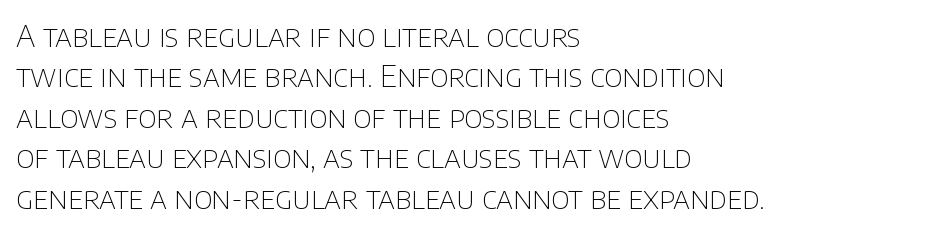
The rows are spaced the way most documents space them. How are the letters spaced? Ordinarily, with no added tracking. Vertical strokes here are truly vertical. Horizontally, the lines are justified to the leading edge only. Each letter's strokes conclude bluntly, with no projecting serifs. Do the characters align in a grid? No, the font is proportional.
